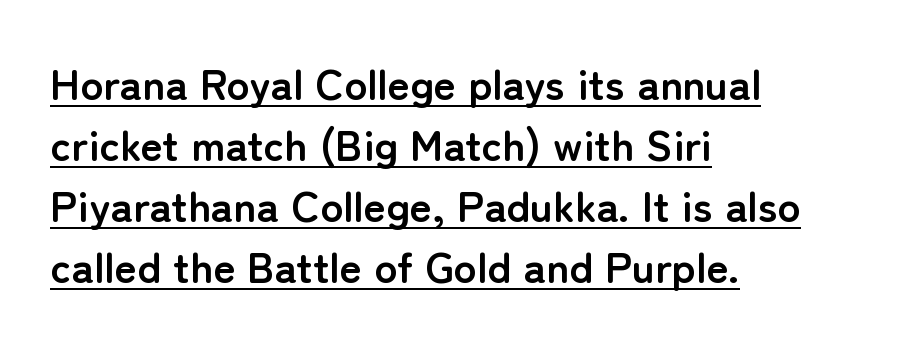
Q: Is the text bold? A: Yes.
Q: Is the text italic (slanted)? A: No, it is upright.
Q: Is the typeface a serif or a sans-serif typeface? A: Sans-serif.
Q: Is the text underlined? A: Yes.
Q: How is the paragraph aligned? A: Left-aligned.
Q: Is the spacing between letters normal or unusually wide? A: Normal.
Q: Is the spacing between lines tight, normal or loose? A: Normal.
Q: Width (condensed, normal, or wide)? A: Normal.
Q: Stroke contrast? A: Low.
Q: x-height? A: Medium.
Q: Monospaced? A: No.
